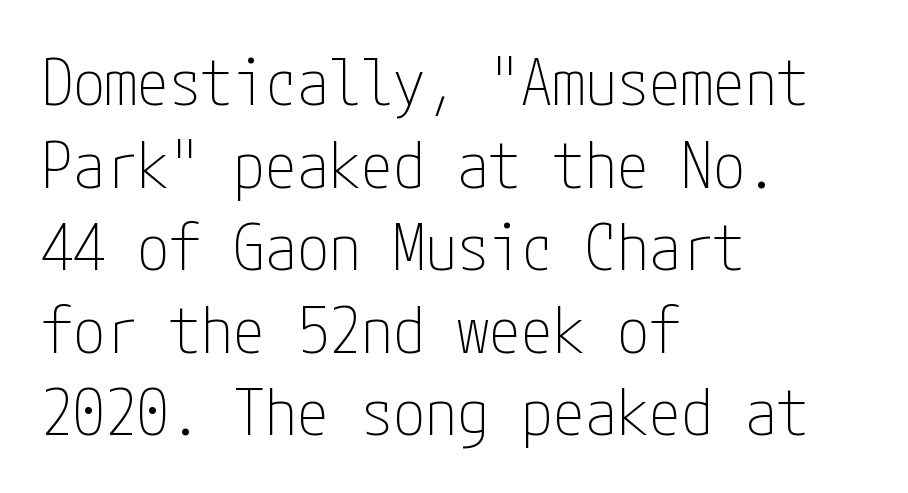
The image shows 64 px thin, condensed sans-serif type, upright; set left-aligned, normal line spacing (1.29x), normal letter spacing, not underlined; low stroke contrast and a medium x-height.
